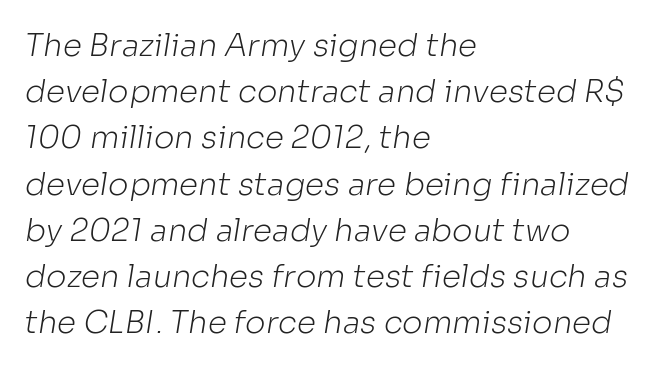
The image shows 31 px light sans-serif type; set left-aligned, normal line spacing (1.49x), normal letter spacing, not underlined; low stroke contrast and a medium x-height.
